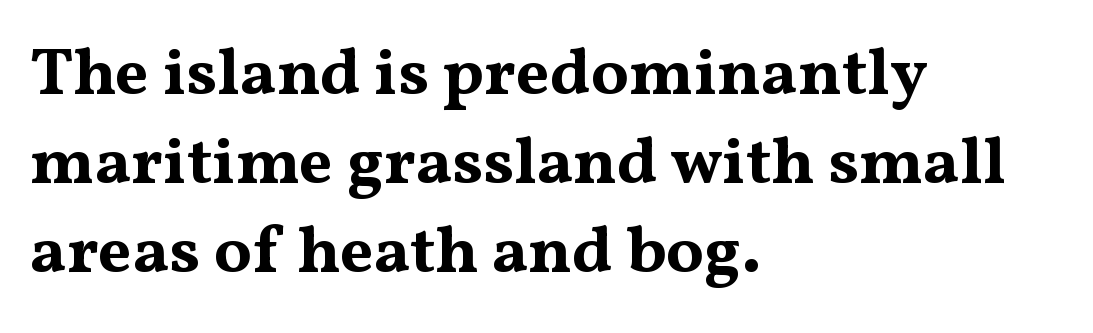
{"serif": "yes", "italic": "no", "bold": "yes", "weight": "bold", "width": "wide", "stroke_contrast": "medium", "x_height": "medium", "monospaced": "no", "underline": "no", "align": "left", "line_spacing": "normal", "line_spacing_ratio": 1.33, "letter_spacing": "normal", "letter_spacing_em": 0.0, "glyph_px": 67}
